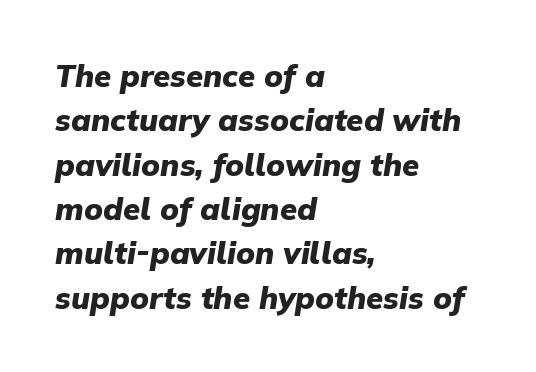
The image shows 31 px heavy type, italic (leaning right); set left-aligned, normal line spacing (1.43x), normal letter spacing, not underlined; low stroke contrast and a medium x-height.
